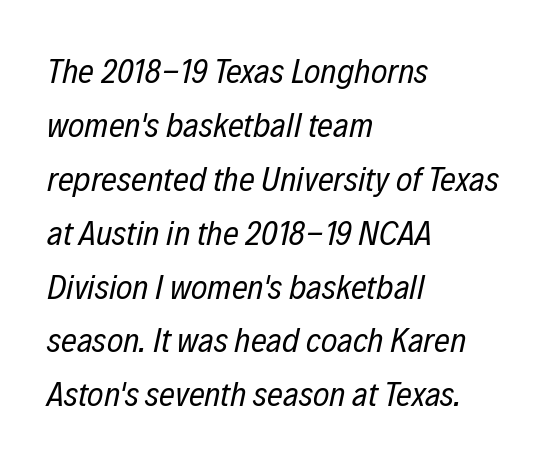
Q: Is the text bold? A: No.
Q: Is the text italic (slanted)? A: Yes, it leans right by about 12 degrees.
Q: Is the text underlined? A: No.
Q: How is the paragraph aligned? A: Left-aligned.
Q: Is the spacing between letters normal or unusually wide? A: Normal.
Q: Is the spacing between lines tight, normal or loose? A: Normal.
Q: Width (condensed, normal, or wide)? A: Condensed.
Q: Stroke contrast? A: Low.
Q: x-height? A: Medium.
Q: Monospaced? A: No.
